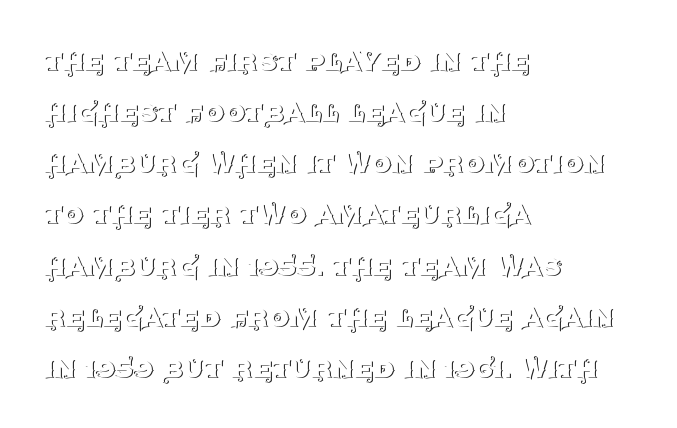
{"serif": "yes", "italic": "no", "bold": "no", "weight": "thin", "width": "normal", "stroke_contrast": "medium", "x_height": "large", "monospaced": "no", "underline": "no", "align": "left", "line_spacing": "normal", "line_spacing_ratio": 1.55, "letter_spacing": "normal", "letter_spacing_em": 0.0, "glyph_px": 33}
